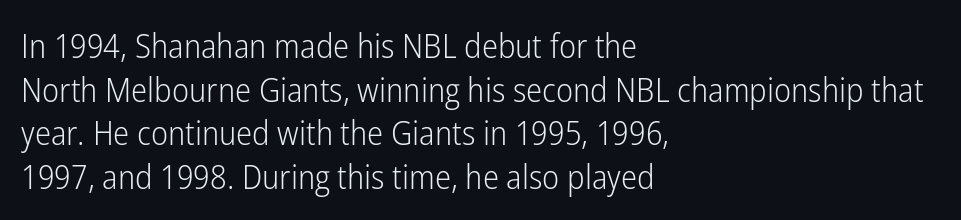
The image shows 34 px light, condensed sans-serif type, upright; set left-aligned, normal line spacing (1.28x), normal letter spacing, not underlined; low stroke contrast and a medium x-height.
